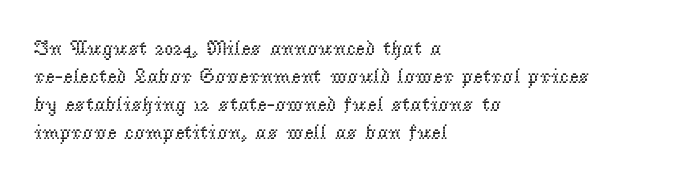
The image shows 21 px text type, upright; set left-aligned, normal line spacing (1.33x), normal letter spacing, not underlined.
